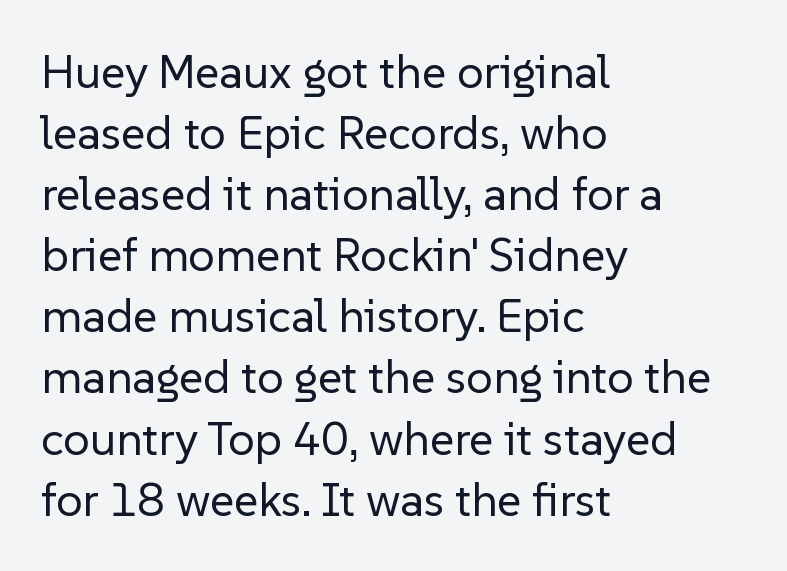
The image shows 47 px regular-weight sans-serif type, upright; set left-aligned, normal line spacing (1.3x), normal letter spacing, not underlined; low stroke contrast and a medium x-height.
